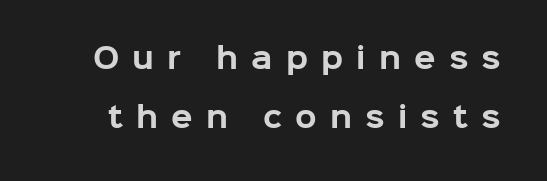
Q: Is the text bold? A: Yes.
Q: Is the text italic (slanted)? A: No, it is upright.
Q: Is the typeface a serif or a sans-serif typeface? A: Sans-serif.
Q: Is the text underlined? A: No.
Q: Is the spacing between letters normal or unusually wide? A: Unusually wide.
Q: Is the spacing between lines tight, normal or loose? A: Loose.
Q: Width (condensed, normal, or wide)? A: Normal.
Q: Stroke contrast? A: Low.
Q: x-height? A: Medium.
Q: Monospaced? A: No.
